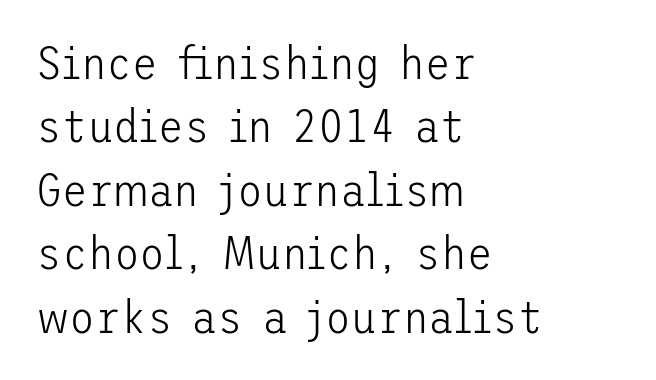
Q: Is the text bold? A: No.
Q: Is the text italic (slanted)? A: No, it is upright.
Q: Is the typeface a serif or a sans-serif typeface? A: Sans-serif.
Q: Is the text underlined? A: No.
Q: How is the paragraph aligned? A: Left-aligned.
Q: Is the spacing between letters normal or unusually wide? A: Normal.
Q: Is the spacing between lines tight, normal or loose? A: Normal.
Q: Width (condensed, normal, or wide)? A: Normal.
Q: Stroke contrast? A: Low.
Q: x-height? A: Medium.
